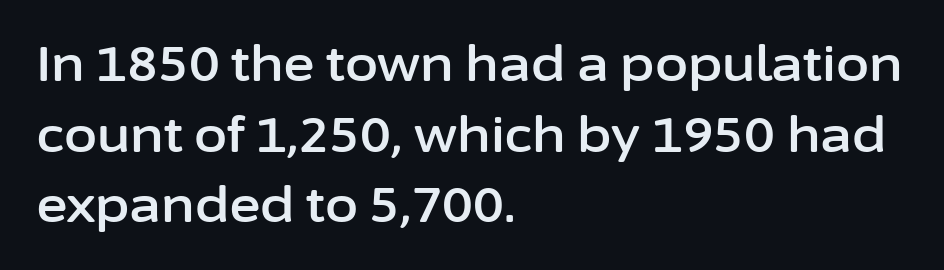
Q: Is the text italic (slanted)? A: No, it is upright.
Q: Is the typeface a serif or a sans-serif typeface? A: Sans-serif.
Q: Is the text underlined? A: No.
Q: How is the paragraph aligned? A: Left-aligned.
Q: Is the spacing between letters normal or unusually wide? A: Normal.
Q: Is the spacing between lines tight, normal or loose? A: Normal.
Q: Width (condensed, normal, or wide)? A: Normal.
Q: Stroke contrast? A: Low.
Q: x-height? A: Medium.
Q: Monospaced? A: No.
